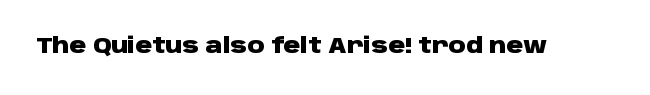
{"italic": "no", "bold": "yes", "underline": "no", "letter_spacing": "normal", "letter_spacing_em": 0.0, "glyph_px": 21}
